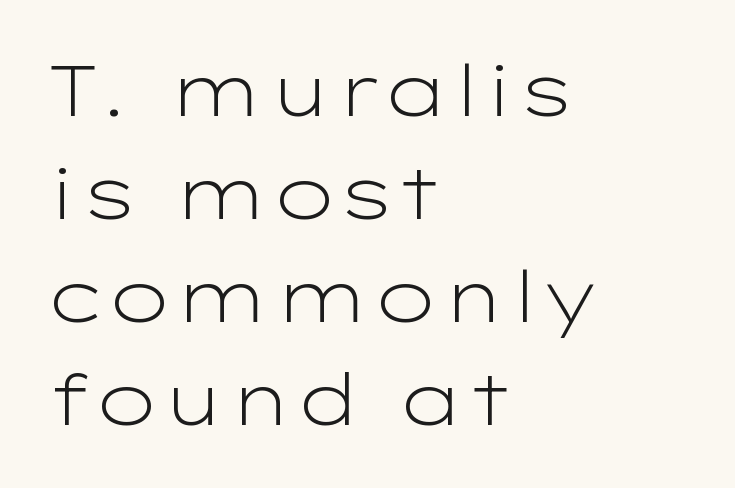
{"serif": "no", "italic": "no", "bold": "no", "weight": "light", "width": "wide", "stroke_contrast": "low", "x_height": "medium", "monospaced": "no", "underline": "no", "align": "left", "line_spacing": "normal", "line_spacing_ratio": 1.45, "letter_spacing": "normal", "letter_spacing_em": 0.0, "glyph_px": 71}
